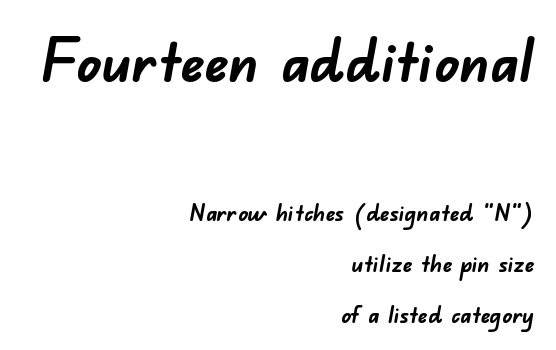
{"serif": "no", "bold": "yes", "weight": "semibold", "width": "normal", "stroke_contrast": "low", "x_height": "small", "monospaced": "no", "underline": "no", "align": "right", "line_spacing": "loose", "line_spacing_ratio": 2.12, "letter_spacing": "normal", "letter_spacing_em": 0.0, "larger_block": "first", "size_ratio": 2.5, "glyph_px": 60}
